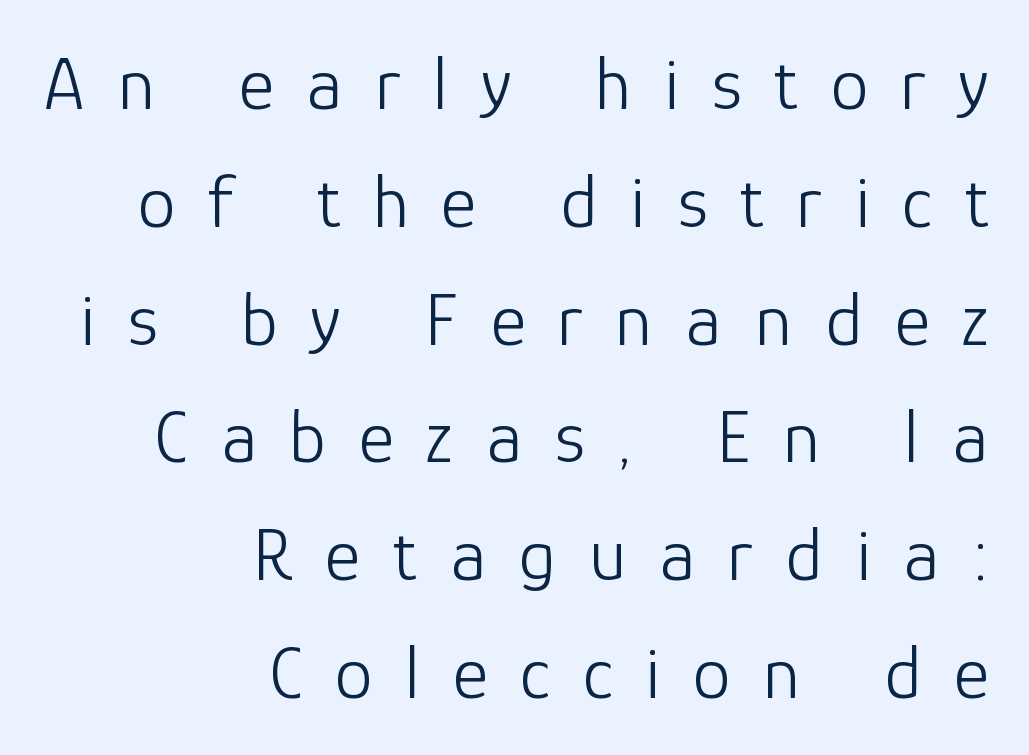
The image shows 76 px light sans-serif type, upright; set right-aligned, normal line spacing (1.55x), unusually wide letter spacing (+0.43 em), not underlined; low stroke contrast and a medium x-height.
